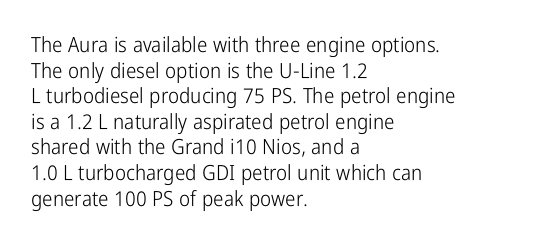
The image shows 21 px text type, upright; set left-aligned, line spacing 1.22x, normal letter spacing, not underlined.
